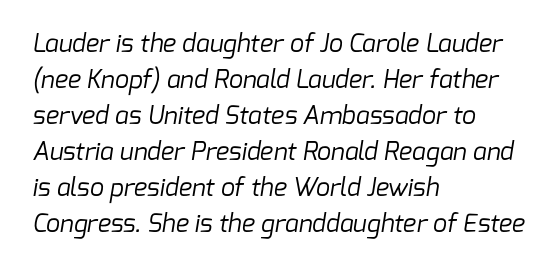
{"bold": "no", "underline": "no", "align": "left", "line_spacing": "normal", "line_spacing_ratio": 1.44, "letter_spacing": "normal", "letter_spacing_em": 0.0, "glyph_px": 25}
